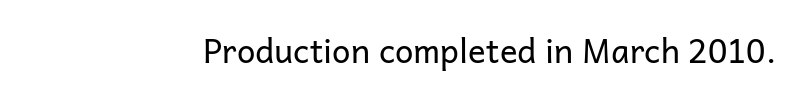
Q: Is the text bold? A: No.
Q: Is the text italic (slanted)? A: No, it is upright.
Q: Is the typeface a serif or a sans-serif typeface? A: Sans-serif.
Q: Is the text underlined? A: No.
Q: Is the spacing between letters normal or unusually wide? A: Normal.
Q: Width (condensed, normal, or wide)? A: Normal.
Q: Stroke contrast? A: Low.
Q: x-height? A: Medium.
Q: Monospaced? A: No.
